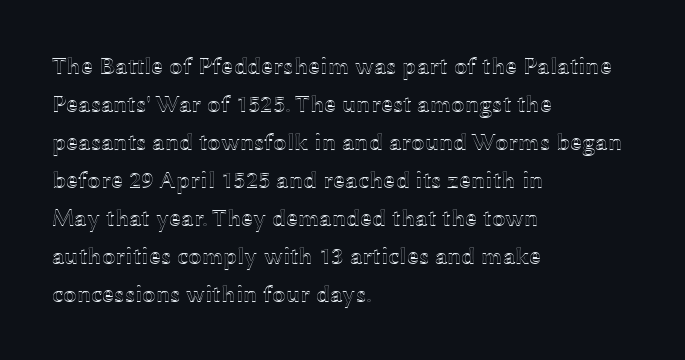
The specimen omits any rule beneath the text block's lines. Alignment: flush left. Italic? Not at all — the glyphs are vertical. The lines sit at an ordinary, default distance from one another. You could call the tracking neutral — neither tight nor loose.
